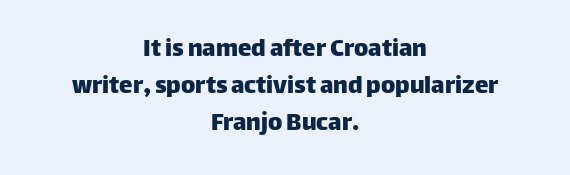
The image shows 27 px text type, upright; set centered, normal line spacing (1.37x), normal letter spacing, not underlined.
